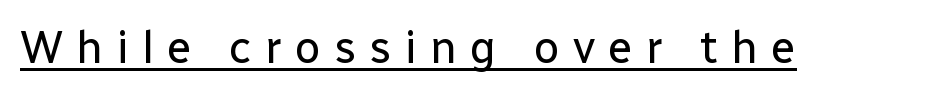
The image shows 45 px regular-weight sans-serif type, upright; set unusually wide letter spacing (+0.29 em), underlined; low stroke contrast and a medium x-height.
